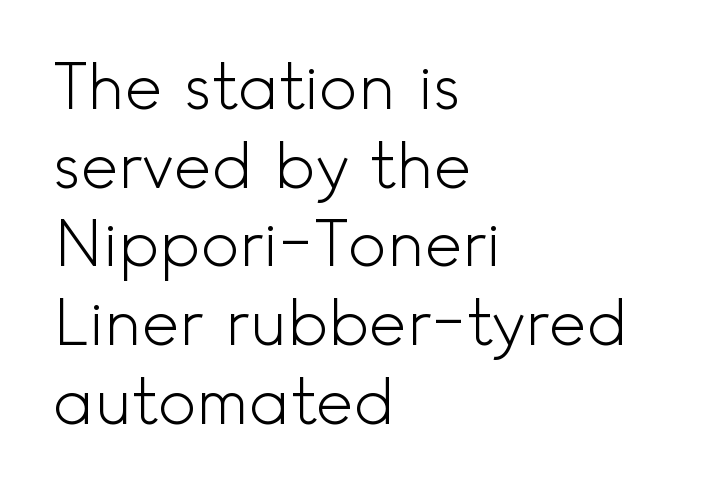
The face used here is rendered with its standard letterfit. Bare-footed words on every line. Caption: face not bold, strokes unweighted. These lines are set flush left with a ragged right edge. The passage shown is typed in a proportional face where columns would drift.
